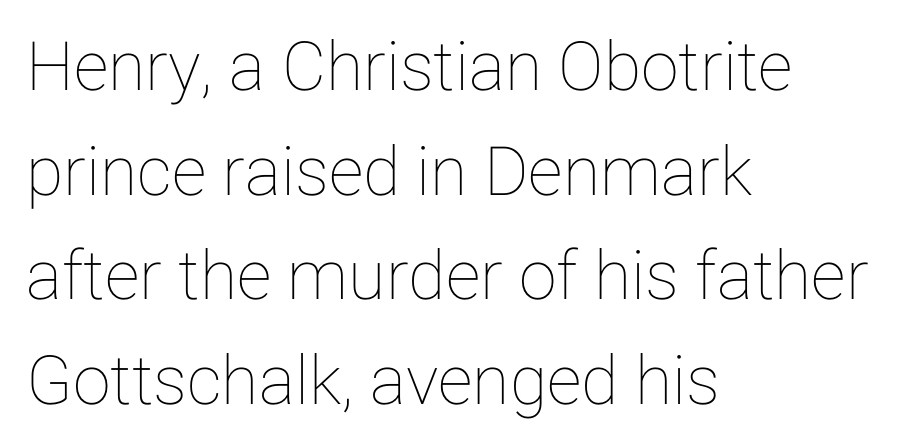
Q: Is the text italic (slanted)? A: No, it is upright.
Q: Is the text underlined? A: No.
Q: How is the paragraph aligned? A: Left-aligned.
Q: Is the spacing between letters normal or unusually wide? A: Normal.
Q: Is the spacing between lines tight, normal or loose? A: Normal.
Q: Width (condensed, normal, or wide)? A: Normal.
Q: Stroke contrast? A: Low.
Q: x-height? A: Medium.
Q: Monospaced? A: No.
